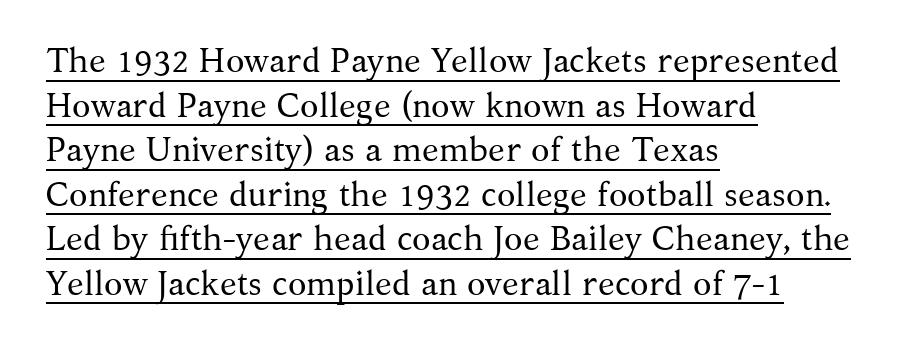
Nothing unusual about the tracking: characters are spaced as the font intends. Underline: present. The letters carry serifs — small finishing strokes at the ends of their stems. The leading is moderate, giving the passage an even texture. This sample has the flowing, uneven cadence of proportional lettering.
